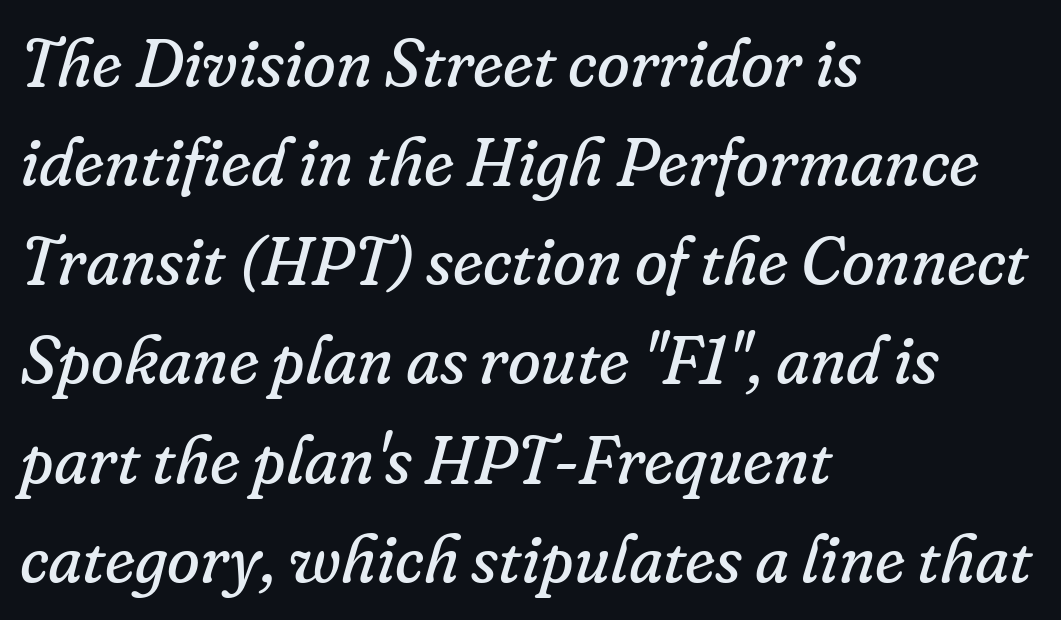
Typeset ragged right — the left edge is the straight one. Type style note: has serifs. Honestly, the row spacing looks completely unremarkable. Words appear dense and cohesive because spacing is normal.
